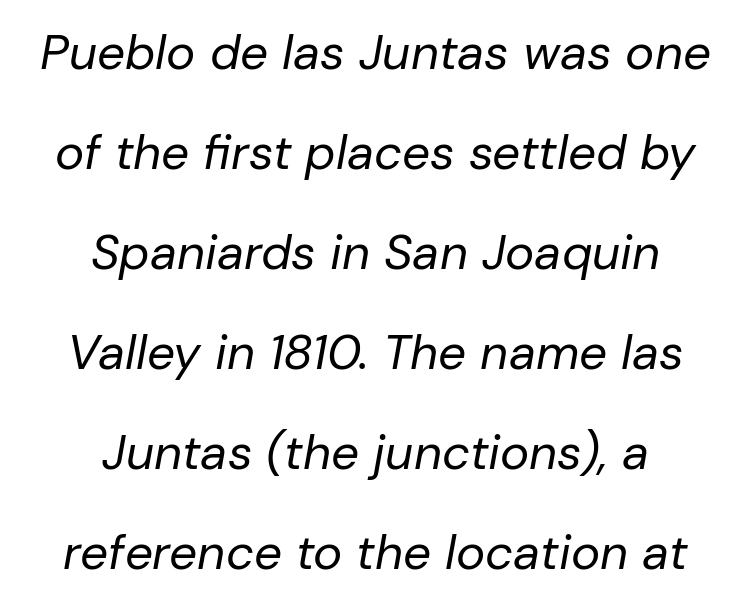
Q: Is the text bold? A: No.
Q: Is the text italic (slanted)? A: Yes, it leans right by about 10 degrees.
Q: Is the text underlined? A: No.
Q: How is the paragraph aligned? A: Centered.
Q: Is the spacing between letters normal or unusually wide? A: Normal.
Q: Is the spacing between lines tight, normal or loose? A: Loose.
Q: Width (condensed, normal, or wide)? A: Normal.
Q: Stroke contrast? A: Low.
Q: x-height? A: Medium.
Q: Monospaced? A: No.
